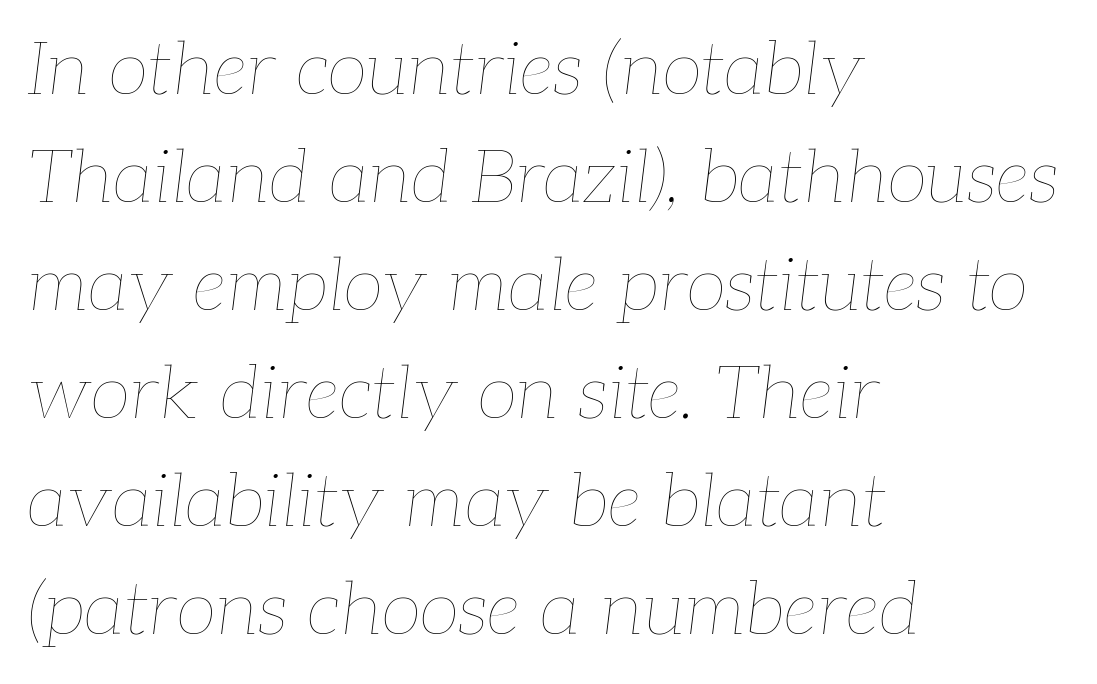
Is the type slanted? Yes — the strokes lean at a clear angle. Default kerning and tracking; the words read as compact shapes. Horizontal alignment here is leftward, the default for most running prose. Note the varied advance widths — an 'i' is clearly narrower than an 'm'. The weight tops out at a normal text grade. The glyphs are unaccompanied by any horizontal stroke below them.
